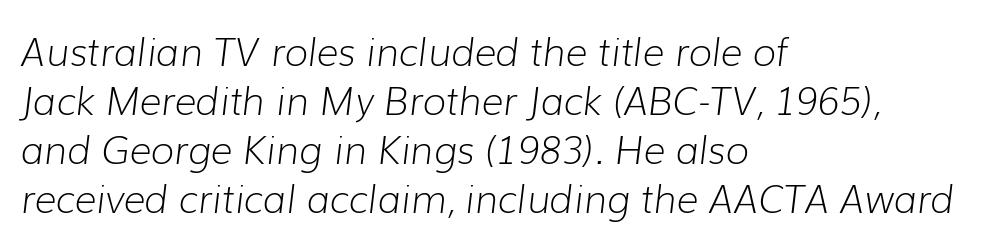
The image shows 38 px light type, italic (leaning right); set left-aligned, normal line spacing (1.29x), normal letter spacing, not underlined; low stroke contrast and a medium x-height.
